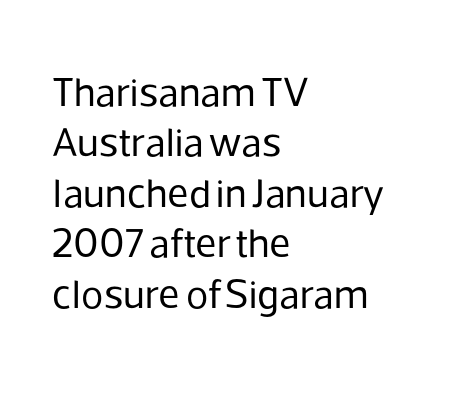
The ragged edge is on the right, which tells us the setting is flush left. The passage shown is typed in a proportional face where columns would drift. Nothing heavy about these letters — not bold at all. Vertical strokes here are truly vertical. The letters sit at their default tracking, neither squeezed nor spread. The glyphs in this specimen are sans serif.
